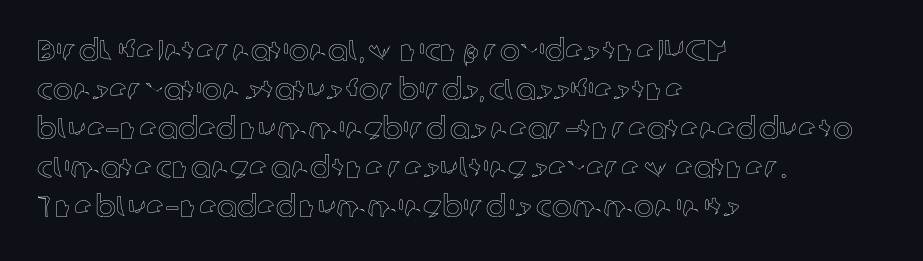
Q: Is the text italic (slanted)? A: No, it is upright.
Q: Is the text underlined? A: No.
Q: How is the paragraph aligned? A: Left-aligned.
Q: Is the spacing between letters normal or unusually wide? A: Normal.
Q: Is the spacing between lines tight, normal or loose? A: Normal.
Q: Width (condensed, normal, or wide)? A: Normal.
Q: x-height? A: Medium.
Q: Monospaced? A: No.
